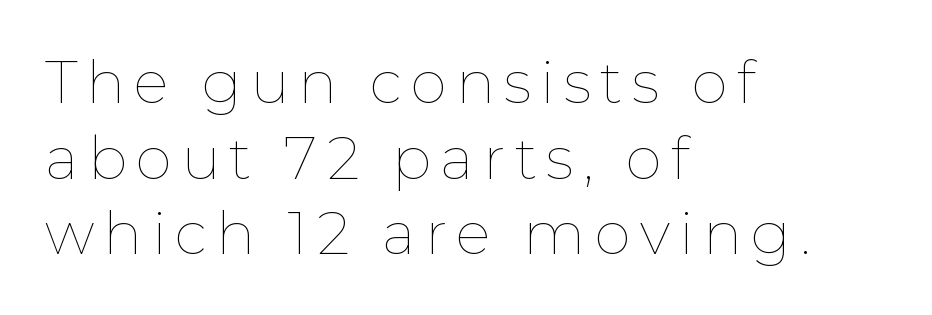
Think of a printed novel: that variable character pitch is what you see here. Posture: upright roman. These glyphs show unthickened strokes, regular width or finer. Unmarked baselines from the first word to the last.
